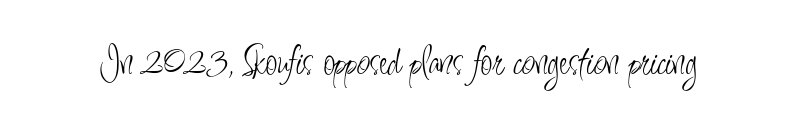
The image shows 43 px light, condensed sans-serif type; set normal letter spacing, not underlined; low stroke contrast and a small x-height.
